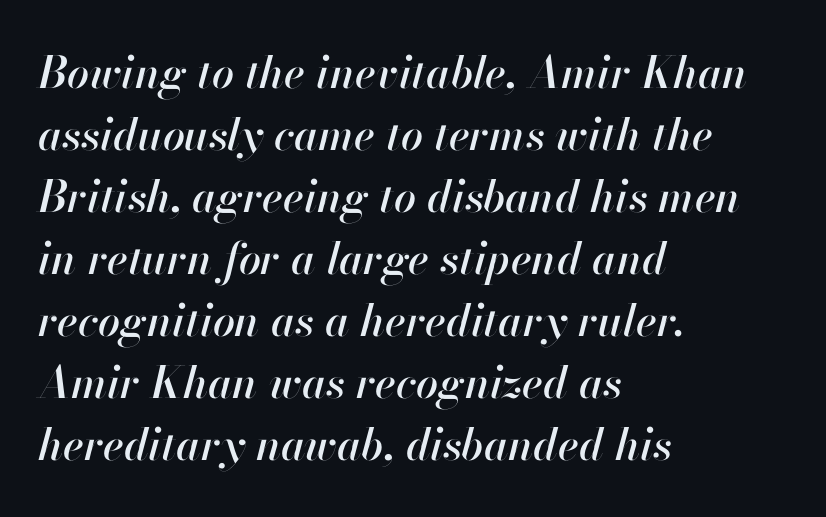
Q: Is the text italic (slanted)? A: Yes, it leans right by about 13 degrees.
Q: Is the text underlined? A: No.
Q: How is the paragraph aligned? A: Left-aligned.
Q: Is the spacing between letters normal or unusually wide? A: Normal.
Q: Is the spacing between lines tight, normal or loose? A: Normal.
Q: Width (condensed, normal, or wide)? A: Normal.
Q: Stroke contrast? A: High.
Q: x-height? A: Small.
Q: Monospaced? A: No.
